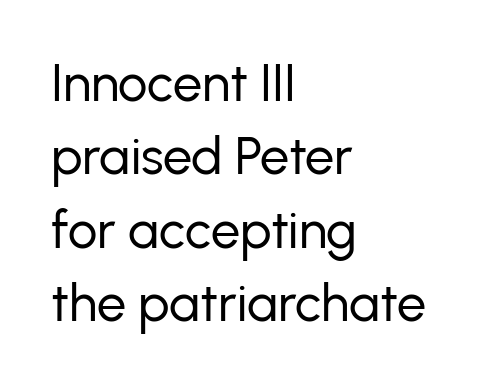
{"serif": "no", "italic": "no", "bold": "no", "weight": "regular", "width": "normal", "stroke_contrast": "low", "x_height": "medium", "monospaced": "no", "underline": "no", "align": "left", "line_spacing": "normal", "line_spacing_ratio": 1.41, "letter_spacing": "normal", "letter_spacing_em": 0.0, "glyph_px": 52}
